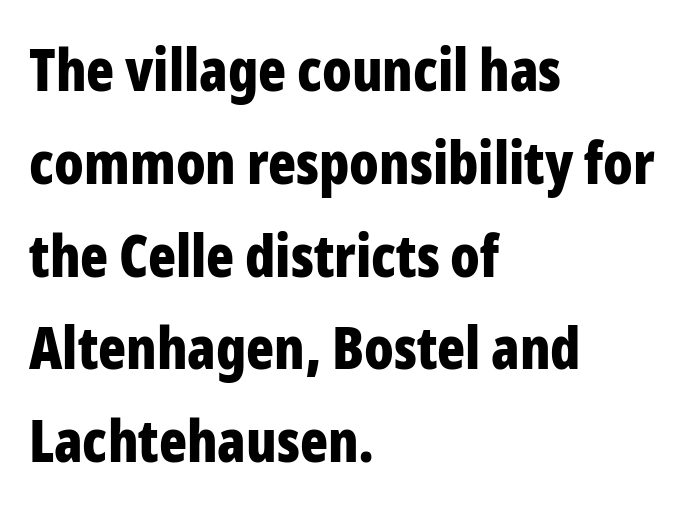
The image shows 58 px bold, condensed sans-serif type, upright; set left-aligned, normal line spacing (1.6x), normal letter spacing, not underlined; low stroke contrast and a medium x-height.
